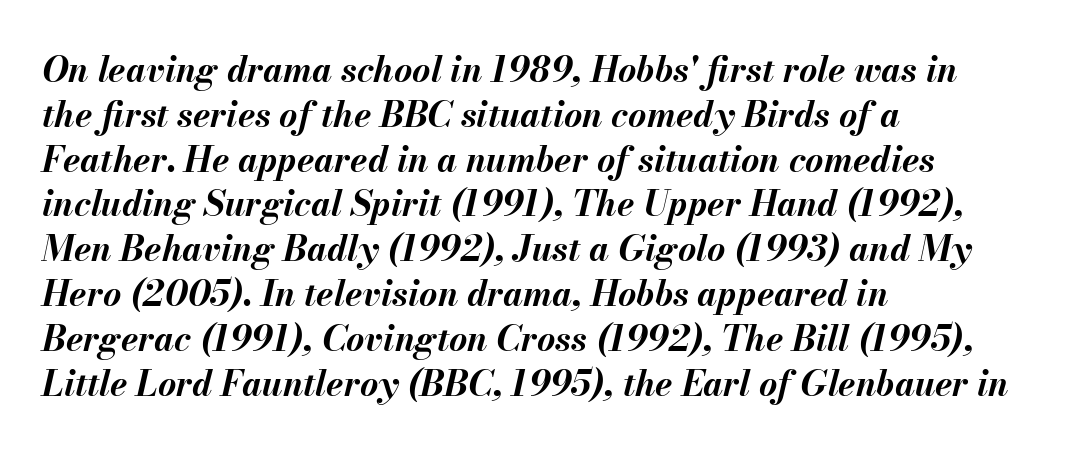
The image shows 35 px bold type, italic (leaning right); set left-aligned, normal line spacing (1.28x), normal letter spacing, not underlined; medium stroke contrast and a small x-height.
